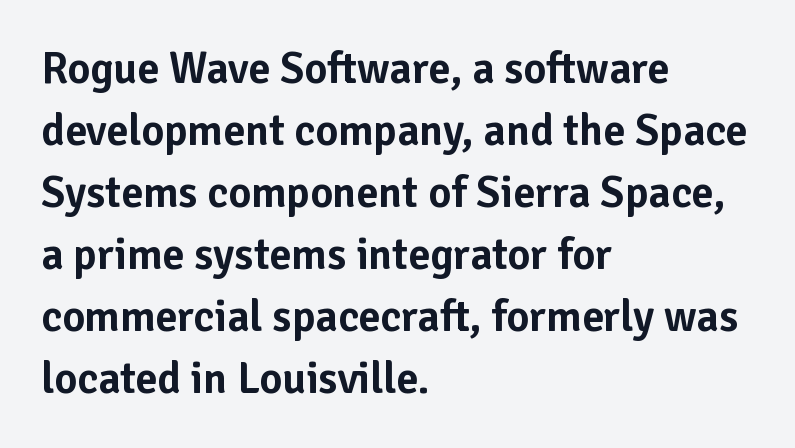
Students, note that the glyphs here touch the page at normal intervals. This is roman type, the default non-slanted kind. The designer left line spacing at the default. Each letter keeps its own natural width here, so spacing adapts to shape. The characters display no serif detailing; their extremities are plain.
